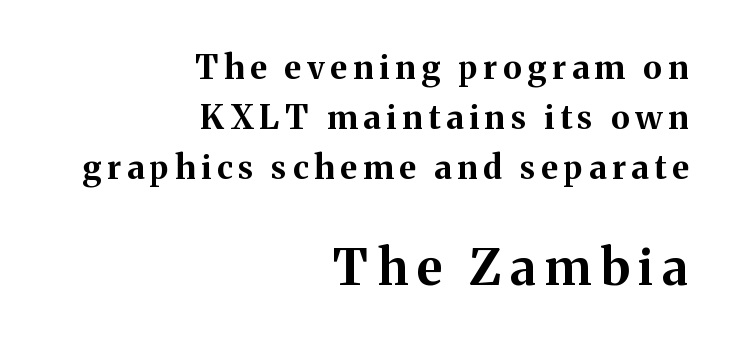
{"serif": "yes", "italic": "no", "bold": "yes", "weight": "bold", "width": "normal", "stroke_contrast": "medium", "x_height": "medium", "monospaced": "no", "underline": "no", "align": "right", "line_spacing": "normal", "line_spacing_ratio": 1.51, "larger_block": "second", "size_ratio": 1.52, "glyph_px": 50}
